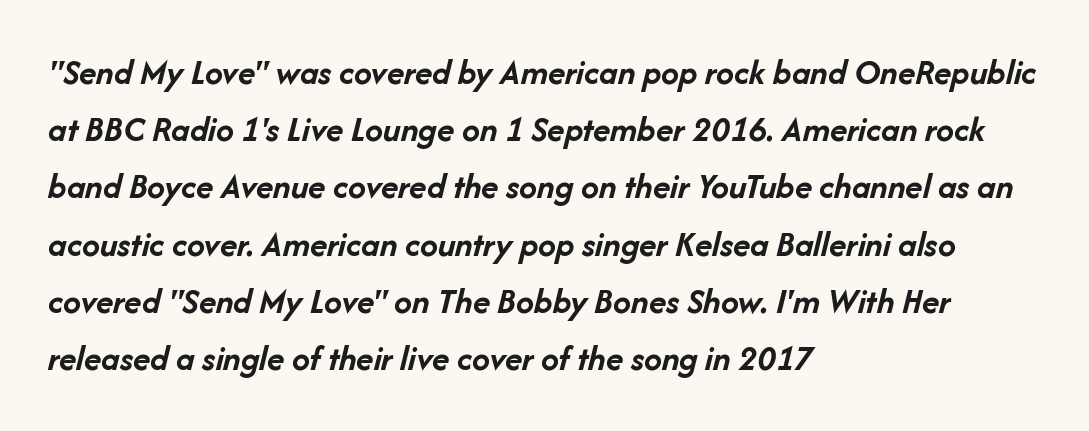
Q: Is the text bold? A: Yes.
Q: Is the text italic (slanted)? A: Yes, it leans right by about 14 degrees.
Q: Is the text underlined? A: No.
Q: How is the paragraph aligned? A: Left-aligned.
Q: Is the spacing between letters normal or unusually wide? A: Normal.
Q: Is the spacing between lines tight, normal or loose? A: Normal.
Q: Width (condensed, normal, or wide)? A: Normal.
Q: Stroke contrast? A: Low.
Q: x-height? A: Medium.
Q: Monospaced? A: No.
